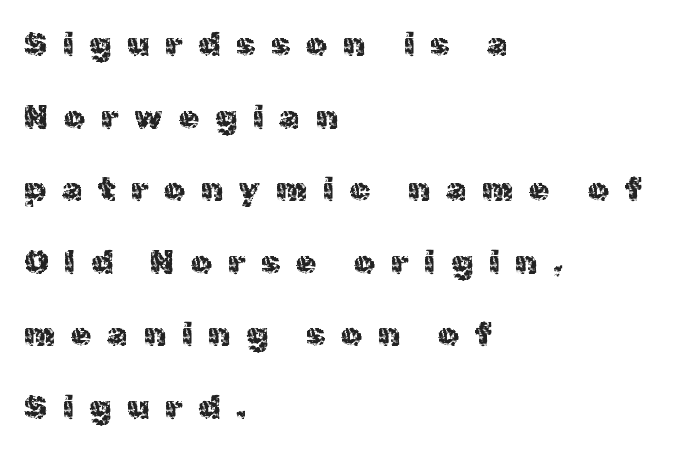
The image shows 33 px sans-serif type, upright; set left-aligned, loose line spacing (2.2x), unusually wide letter spacing (+0.48 em), not underlined; a medium x-height.
